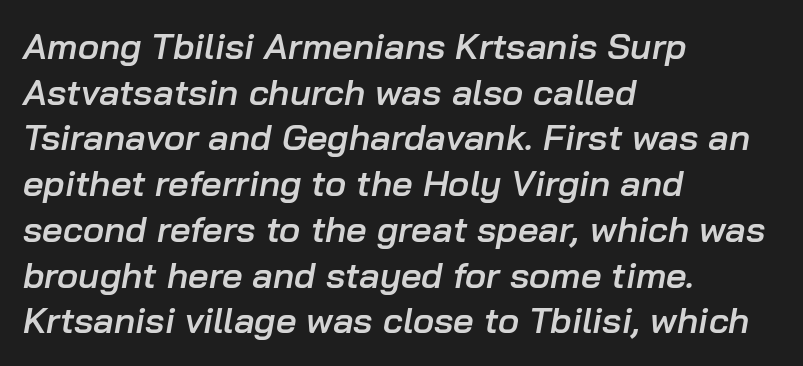
Each letter keeps its own natural width here, so spacing adapts to shape. Reading down the block, your eye returns to a fixed left position each line. These lines sit exactly where default settings would place them. The gaps between neighbouring characters are ordinary and unremarkable. Slant detected: the letters are inclined.
